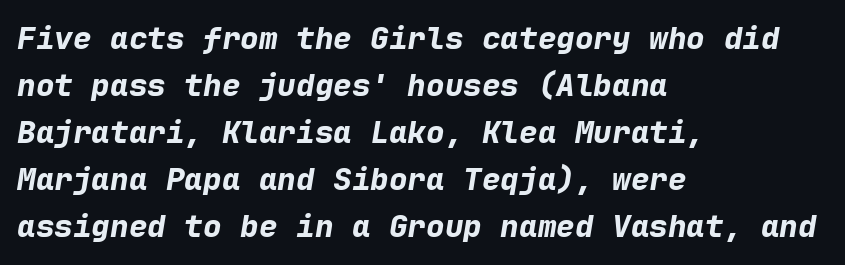
The image shows 31 px bold type, italic (leaning right), monospaced; set left-aligned, normal line spacing (1.52x), normal letter spacing, not underlined; low stroke contrast and a medium x-height.
